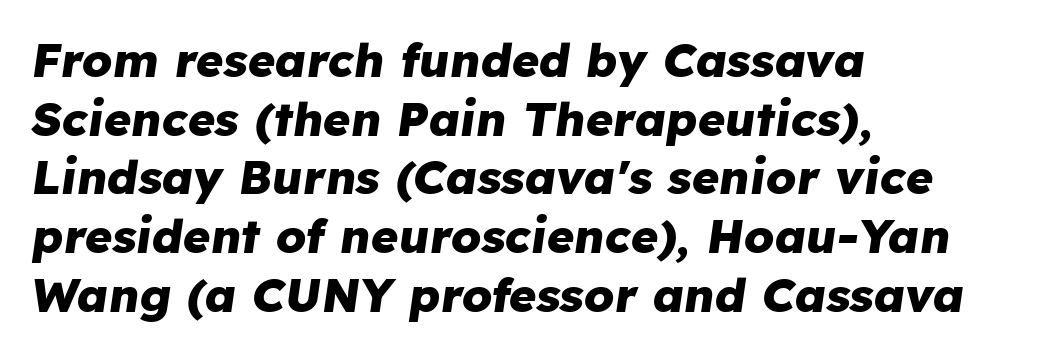
Q: Is the text bold? A: Yes.
Q: Is the text italic (slanted)? A: Yes, it leans right by about 8 degrees.
Q: Is the text underlined? A: No.
Q: How is the paragraph aligned? A: Left-aligned.
Q: Is the spacing between letters normal or unusually wide? A: Normal.
Q: Is the spacing between lines tight, normal or loose? A: Normal.
Q: Width (condensed, normal, or wide)? A: Normal.
Q: Stroke contrast? A: Low.
Q: x-height? A: Medium.
Q: Monospaced? A: No.
